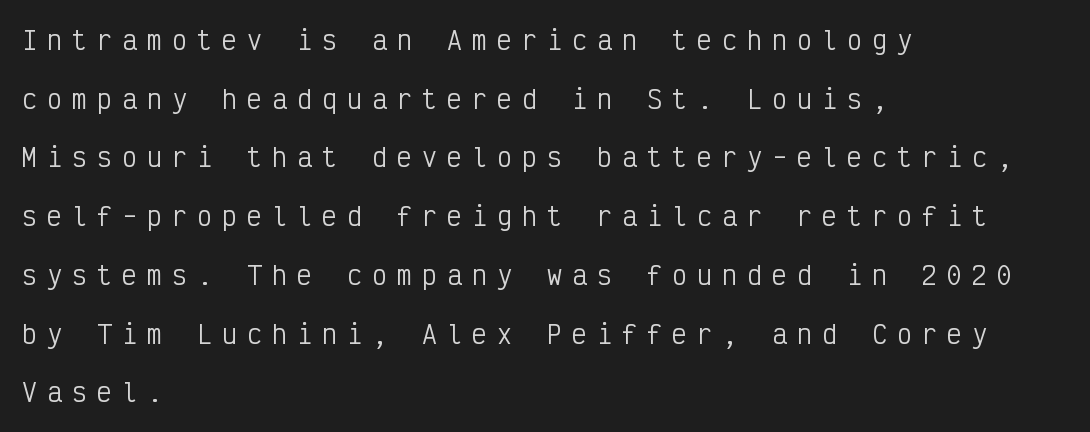
{"italic": "no", "bold": "no", "underline": "no", "align": "left", "line_spacing": "loose", "line_spacing_ratio": 2.35, "letter_spacing": "wide", "letter_spacing_em": 0.4, "glyph_px": 25}
